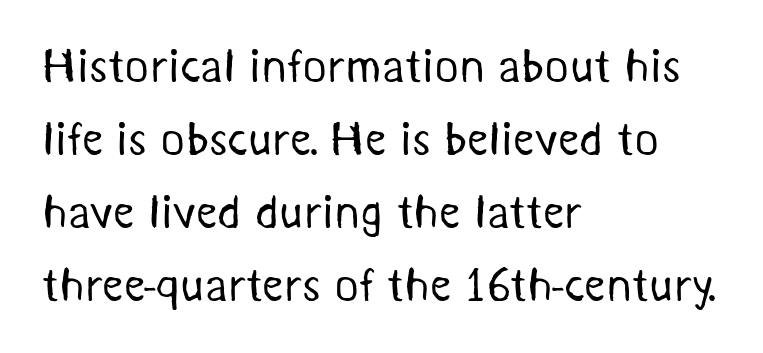
The image shows 47 px regular-weight sans-serif type; set left-aligned, normal line spacing (1.55x), normal letter spacing, not underlined; medium stroke contrast and a medium x-height.
